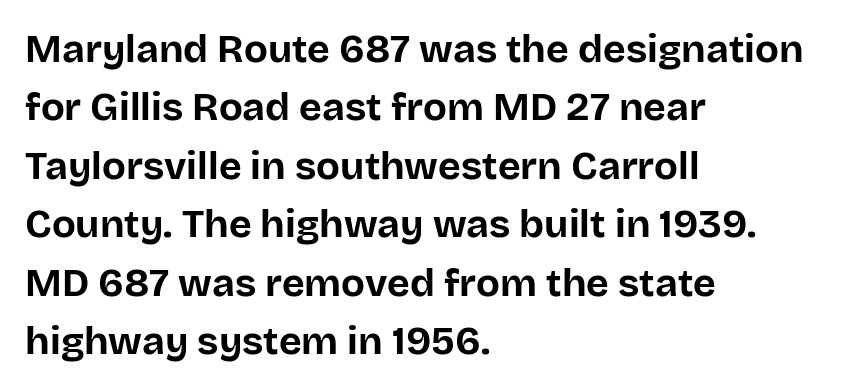
It's the straight-up-and-down kind of type. This rendering employs a face without finishing strokes, i.e., a sans-serif. Varying glyph widths throughout — classic text-font behaviour. Regarding leading, the lines here are spaced in the standard way. Each glyph is drawn with heavy, bold strokes. The paragraph has a hard left edge and a soft right edge.
